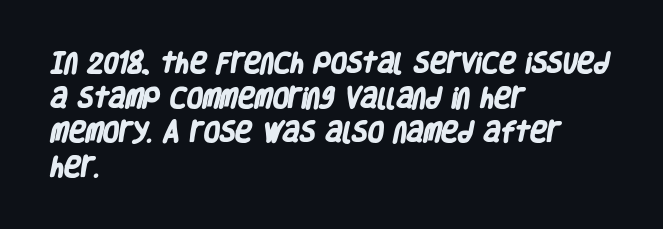
Short note: letters normally spaced. Heavy-handed strokes throughout: this text is bold. The words here are not underlined. The passage is arranged the way most books set body copy — flush left. Vertical spacing — default.
